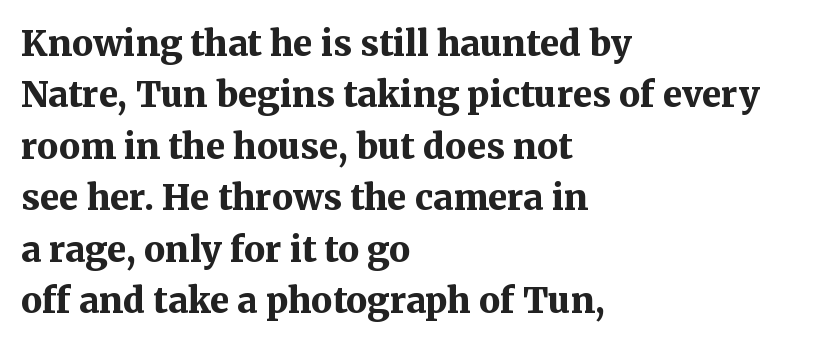
{"serif": "yes", "italic": "no", "bold": "yes", "weight": "bold", "width": "normal", "stroke_contrast": "medium", "x_height": "medium", "monospaced": "no", "underline": "no", "align": "left", "line_spacing": "normal", "line_spacing_ratio": 1.47, "letter_spacing": "normal", "letter_spacing_em": 0.0, "glyph_px": 35}
